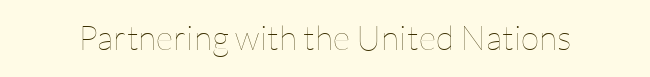
{"italic": "no", "bold": "no", "weight": "thin", "width": "normal", "stroke_contrast": "low", "x_height": "medium", "monospaced": "no", "underline": "no", "letter_spacing": "normal", "letter_spacing_em": 0.0, "glyph_px": 34}
